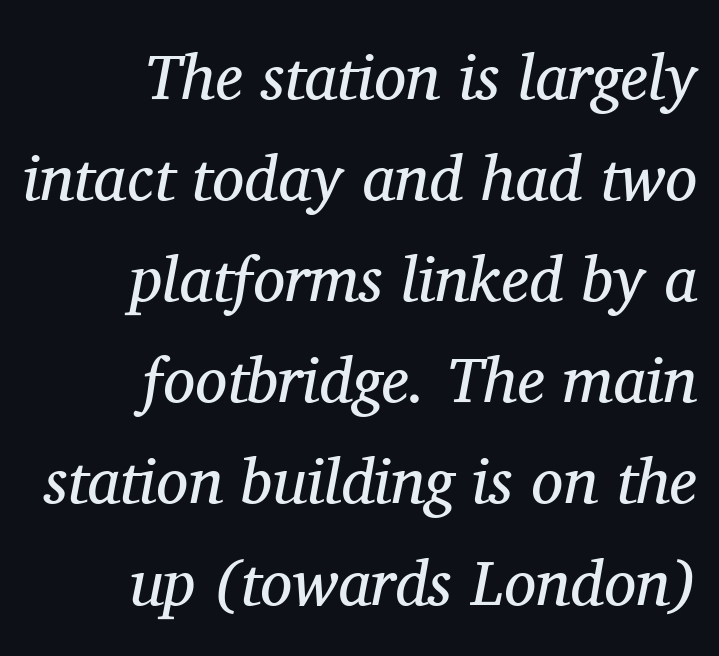
{"serif": "yes", "italic": "yes", "lean": "right", "slant_degrees": 11, "bold": "no", "weight": "regular", "width": "normal", "stroke_contrast": "medium", "x_height": "medium", "monospaced": "no", "underline": "no", "align": "right", "line_spacing": "normal", "line_spacing_ratio": 1.58, "letter_spacing": "normal", "letter_spacing_em": 0.0, "glyph_px": 64}
